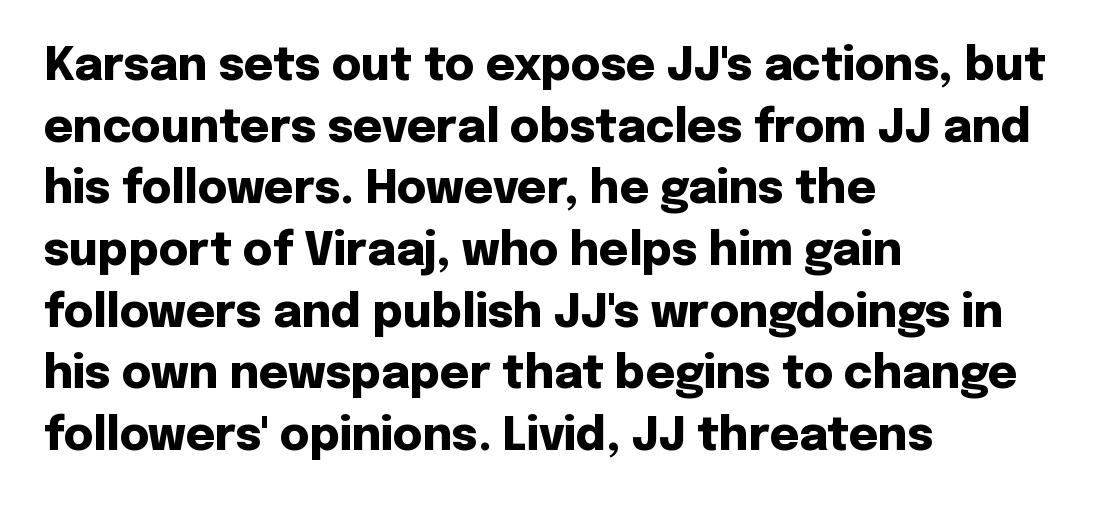
The image shows 45 px heavy sans-serif type, upright; set left-aligned, normal line spacing (1.37x), normal letter spacing, not underlined; low stroke contrast and a medium x-height.
